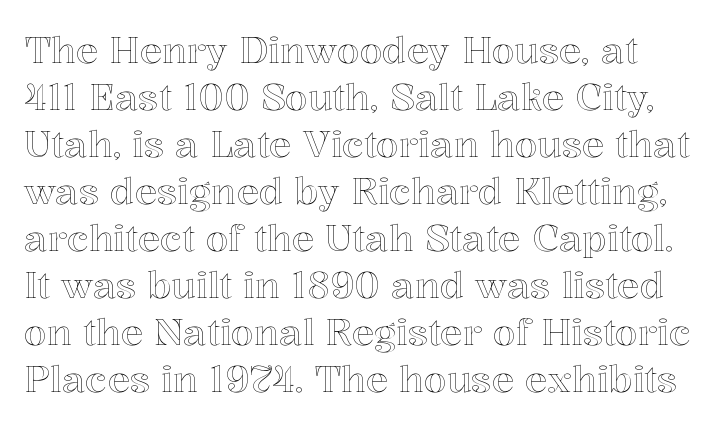
Varying glyph widths throughout — classic text-font behaviour. Letter spacing: default. Check the space under the baseline: it is left empty. Line spacing here is normal.
